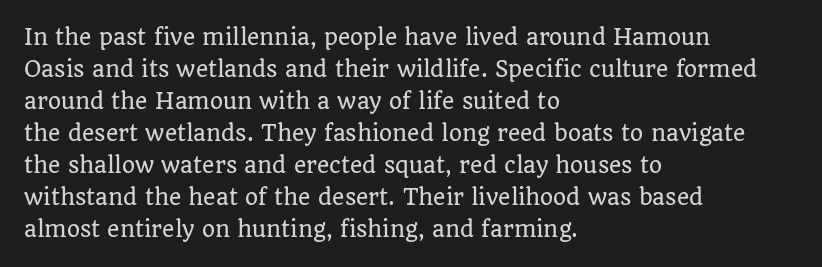
{"italic": "no", "underline": "no", "align": "left", "line_spacing": "normal", "line_spacing_ratio": 1.52, "letter_spacing": "normal", "letter_spacing_em": 0.0, "glyph_px": 21}
